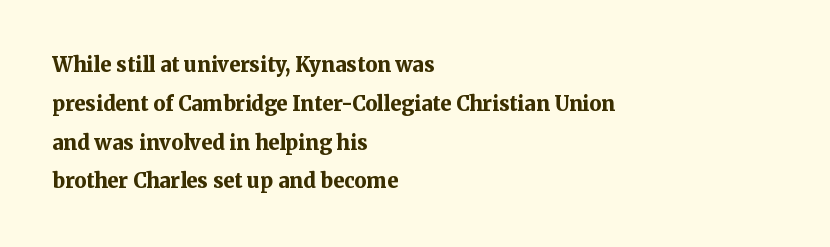
Q: Is the text bold? A: Yes.
Q: Is the text italic (slanted)? A: No, it is upright.
Q: Is the text underlined? A: No.
Q: How is the paragraph aligned? A: Left-aligned.
Q: Is the spacing between letters normal or unusually wide? A: Normal.
Q: Is the spacing between lines tight, normal or loose? A: Loose.
